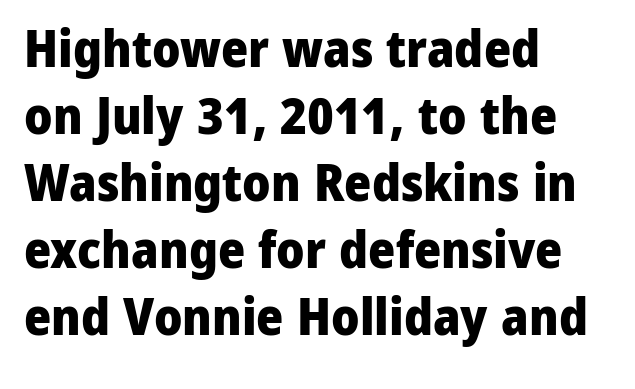
{"serif": "no", "italic": "no", "bold": "yes", "weight": "heavy", "width": "normal", "stroke_contrast": "low", "x_height": "medium", "monospaced": "no", "underline": "no", "align": "left", "line_spacing": "normal", "line_spacing_ratio": 1.29, "letter_spacing": "normal", "letter_spacing_em": 0.0, "glyph_px": 52}
